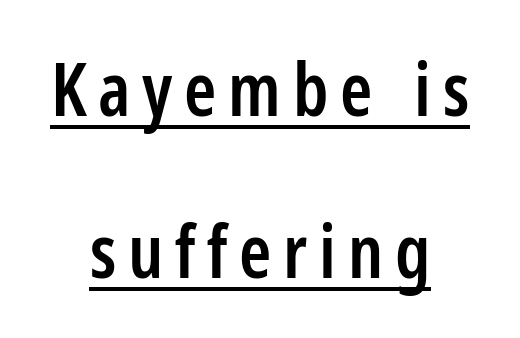
Underlining? Definitely there. Each letter's strokes conclude bluntly, with no projecting serifs. Is there much room between lines? Yes — plenty of vertical air separates them. These lines were composed using upright roman letters. Alignment: centered. Is this a fixed-width face? No — the glyphs have proportional, varying widths.
